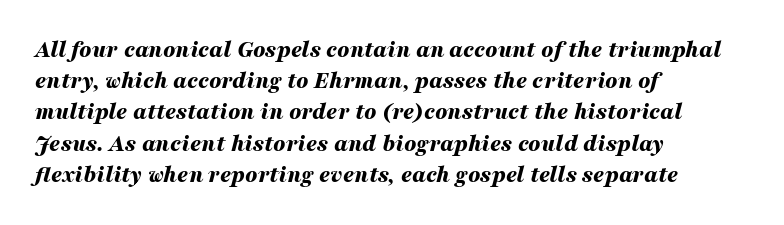
The image shows 24 px bold type, italic (leaning right); set left-aligned, normal line spacing (1.3x), normal letter spacing, not underlined.
